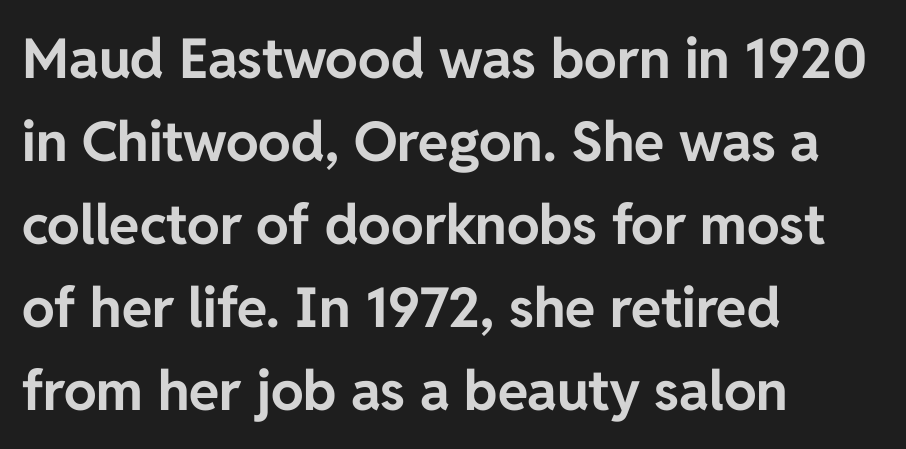
Here the designer chose a conventional face with non-uniform glyph widths. The type is set solid horizontally, with unmodified tracking. Check the space under the baseline: it is left empty. The typography opts for an upright posture over an oblique one. The passage shown is typeset with a sans-serif family.
